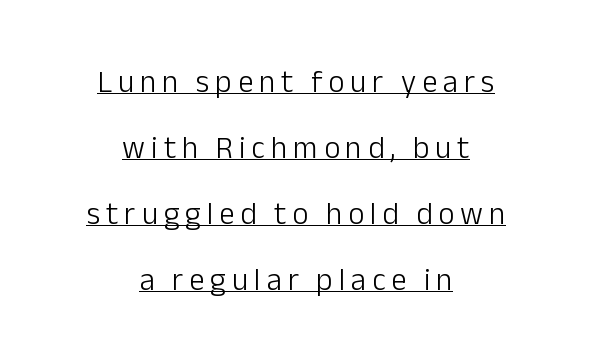
Q: Is the text bold? A: No.
Q: Is the text italic (slanted)? A: No, it is upright.
Q: Is the typeface a serif or a sans-serif typeface? A: Sans-serif.
Q: Is the text underlined? A: Yes.
Q: How is the paragraph aligned? A: Centered.
Q: Is the spacing between lines tight, normal or loose? A: Loose.
Q: Width (condensed, normal, or wide)? A: Normal.
Q: Stroke contrast? A: Low.
Q: x-height? A: Medium.
Q: Monospaced? A: No.
